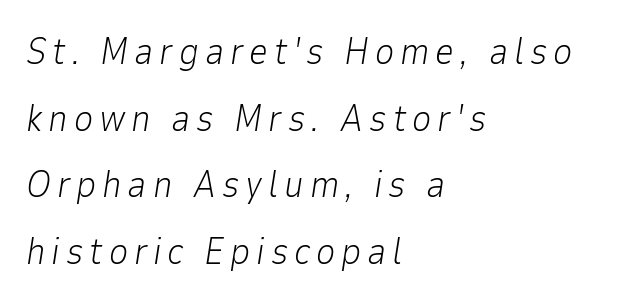
{"italic": "yes", "lean": "right", "slant_degrees": 9, "bold": "no", "weight": "light", "width": "normal", "stroke_contrast": "low", "x_height": "medium", "monospaced": "no", "underline": "no", "align": "left", "line_spacing_ratio": 1.8, "glyph_px": 37}
